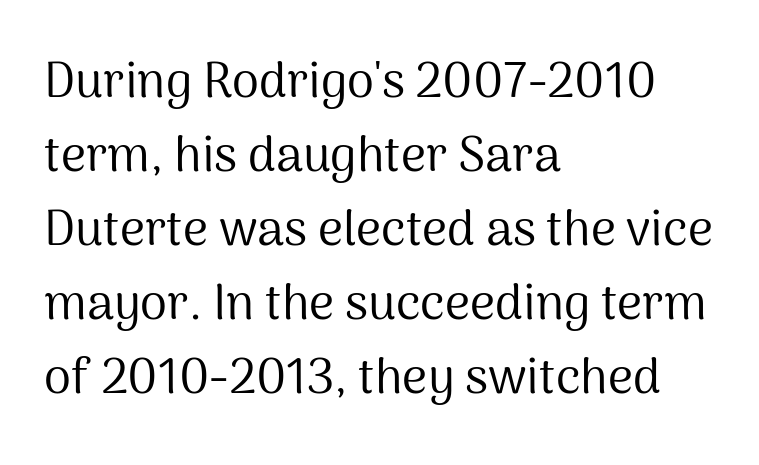
Q: Is the text bold? A: No.
Q: Is the text italic (slanted)? A: No, it is upright.
Q: Is the typeface a serif or a sans-serif typeface? A: Sans-serif.
Q: Is the text underlined? A: No.
Q: How is the paragraph aligned? A: Left-aligned.
Q: Is the spacing between letters normal or unusually wide? A: Normal.
Q: Is the spacing between lines tight, normal or loose? A: Normal.
Q: Width (condensed, normal, or wide)? A: Normal.
Q: Stroke contrast? A: Medium.
Q: x-height? A: Medium.
Q: Monospaced? A: No.
